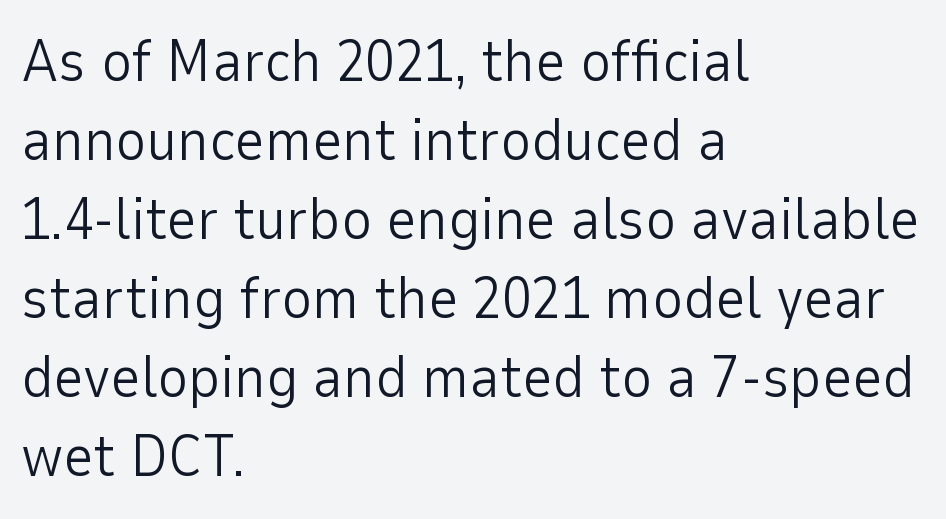
These lines are rendered in a variable-pitch font. Nobody touched the tracking dial on this one. A roman cut, with each character standing at attention. On a weight scale, this lands at 450 or below.
